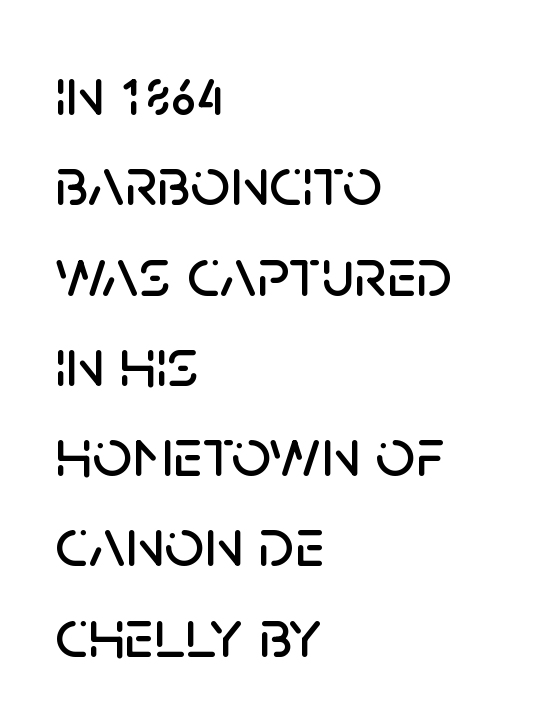
{"serif": "no", "italic": "no", "width": "normal", "stroke_contrast": "low", "x_height": "large", "monospaced": "no", "underline": "no", "align": "left", "line_spacing": "normal", "line_spacing_ratio": 1.29, "letter_spacing": "normal", "letter_spacing_em": 0.0, "glyph_px": 70}
